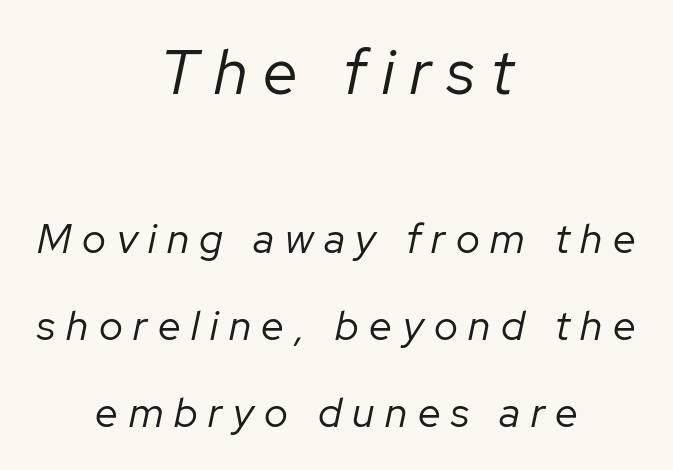
{"italic": "yes", "lean": "right", "slant_degrees": 12, "bold": "no", "weight": "regular", "width": "normal", "stroke_contrast": "low", "x_height": "medium", "monospaced": "no", "underline": "no", "align": "center", "line_spacing": "loose", "line_spacing_ratio": 2.12, "letter_spacing": "wide", "letter_spacing_em": 0.26, "larger_block": "first", "size_ratio": 1.51, "glyph_px": 62}
